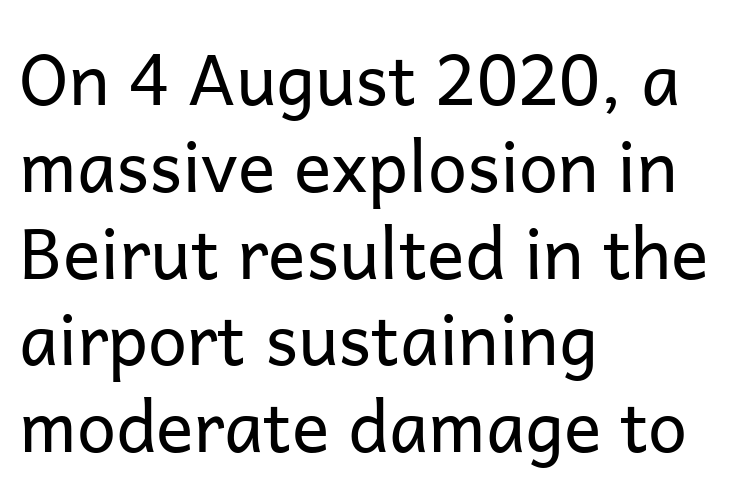
Do the characters align in a grid? No, the font is proportional. Unlike italic type, these characters show no tilt at all. Nope, no serifs anywhere on these letters. Check under the words: just untouched page.
